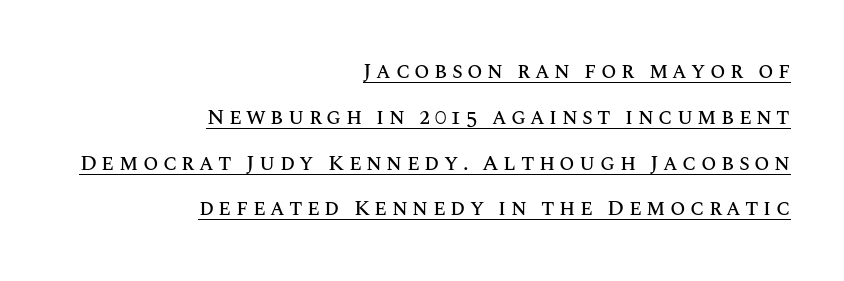
Q: Is the text italic (slanted)? A: No, it is upright.
Q: Is the text underlined? A: Yes.
Q: How is the paragraph aligned? A: Right-aligned.
Q: Is the spacing between letters normal or unusually wide? A: Unusually wide.
Q: Is the spacing between lines tight, normal or loose? A: Loose.
